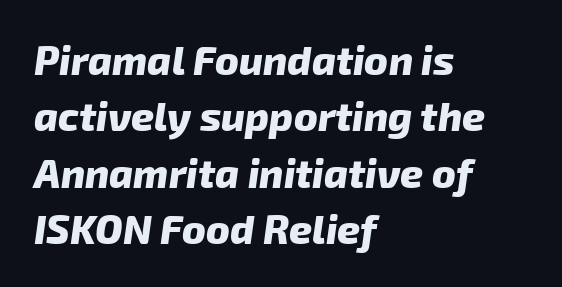
Q: Is the text bold? A: Yes.
Q: Is the typeface a serif or a sans-serif typeface? A: Sans-serif.
Q: Is the text underlined? A: No.
Q: How is the paragraph aligned? A: Left-aligned.
Q: Is the spacing between letters normal or unusually wide? A: Normal.
Q: Is the spacing between lines tight, normal or loose? A: Normal.
Q: Width (condensed, normal, or wide)? A: Normal.
Q: Stroke contrast? A: Low.
Q: x-height? A: Medium.
Q: Monospaced? A: No.
